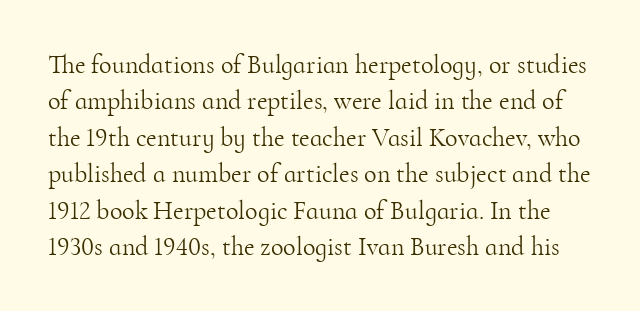
Look at the tracking — it's just the regular setting, nothing added. A quiet, ordinary-to-light weight characterises the typeface. The area under the type is left untouched. This sample keeps an unexceptional amount of space between lines.
